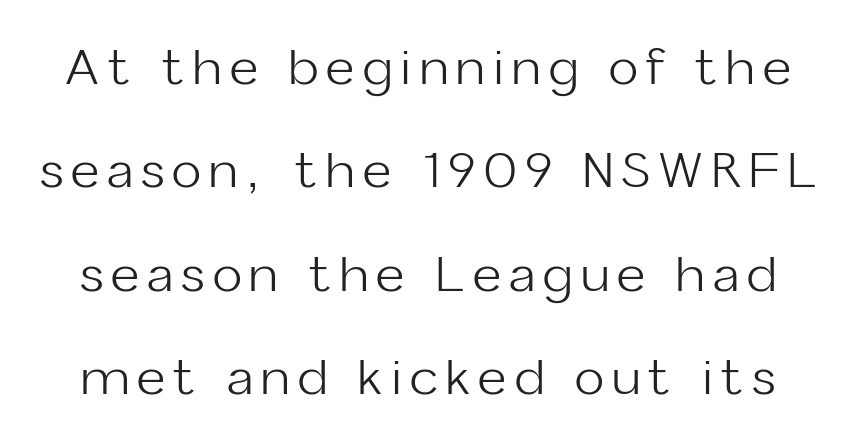
Is this a sans? Yes — the strokes have no serifs. The letters stand straight up with perfectly vertical stems. If you measured baseline to baseline, you'd find a long distance. Decoration check: the copy has no underline. A typesetter would call this proportional, since set widths differ per character. Stems here are at most as thick as an everyday book face.
